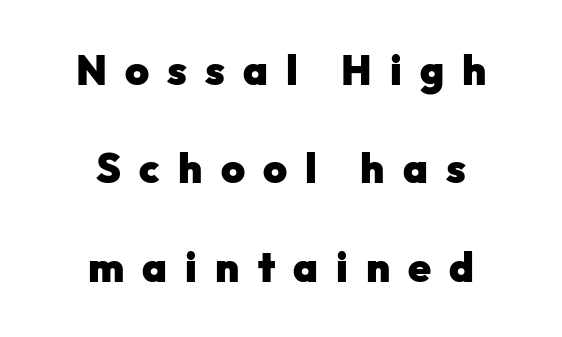
If you drew a line through each stem, it would be perfectly vertical. Vertical spacing — loose. This is sans-serif lettering, the kind often seen on screens and signage. Each word looks stretched out because of the extra space between its letters. The setting favours the middle, as headings and verse often do. Check the space under the baseline: it is left empty.
